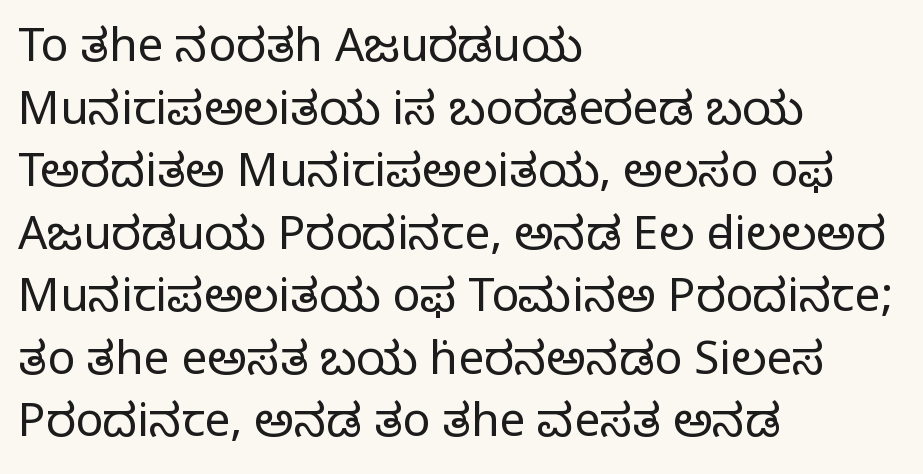
Q: Is the text bold? A: No.
Q: Is the text italic (slanted)? A: No, it is upright.
Q: Is the typeface a serif or a sans-serif typeface? A: Serif.
Q: Is the text underlined? A: No.
Q: How is the paragraph aligned? A: Left-aligned.
Q: Is the spacing between letters normal or unusually wide? A: Normal.
Q: Is the spacing between lines tight, normal or loose? A: Normal.
Q: Width (condensed, normal, or wide)? A: Normal.
Q: Stroke contrast? A: Low.
Q: x-height? A: Large.
Q: Monospaced? A: No.
